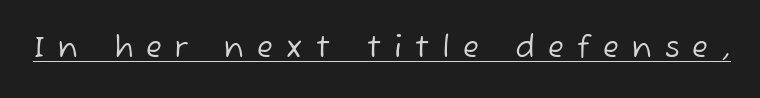
Q: Is the text bold? A: No.
Q: Is the typeface a serif or a sans-serif typeface? A: Sans-serif.
Q: Is the text underlined? A: Yes.
Q: Is the spacing between letters normal or unusually wide? A: Unusually wide.
Q: Width (condensed, normal, or wide)? A: Normal.
Q: Stroke contrast? A: Low.
Q: x-height? A: Medium.
Q: Monospaced? A: No.
